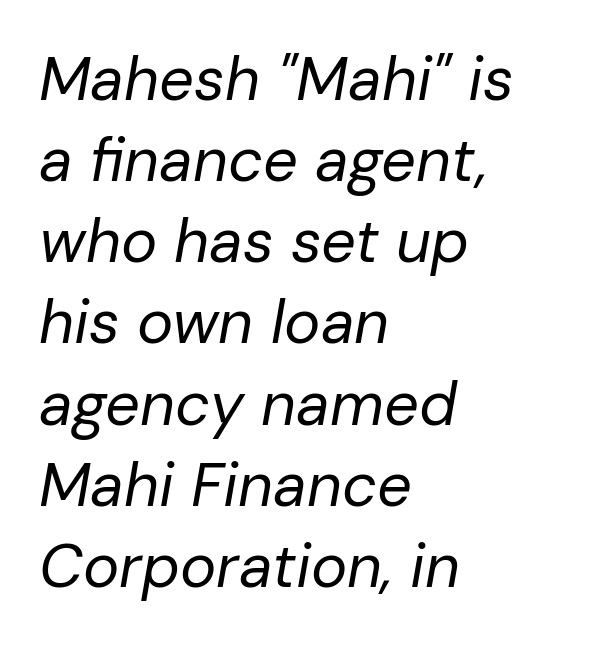
The image shows 61 px regular-weight type, italic (leaning right); set left-aligned, normal line spacing (1.33x), normal letter spacing, not underlined; low stroke contrast and a medium x-height.
